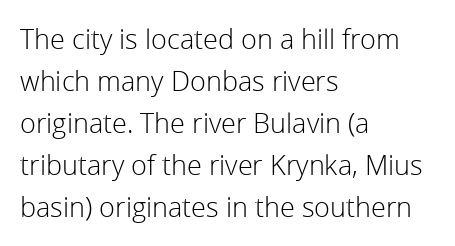
The image shows 27 px text type, upright; set left-aligned, normal line spacing (1.56x), normal letter spacing, not underlined.
